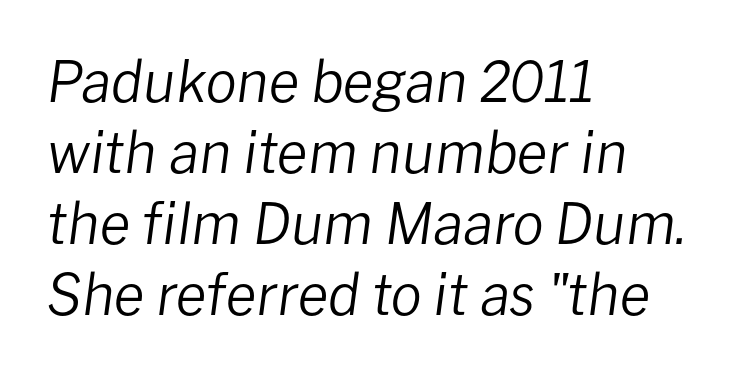
Varying glyph widths throughout — classic text-font behaviour. Honestly, the letter spacing is just normal — you wouldn't notice it. The line-height multiplier appears to be the usual default. This is oblique type, the kind used for emphasis or titles. Notice how the passage keeps a crisp vertical edge on the left only.
